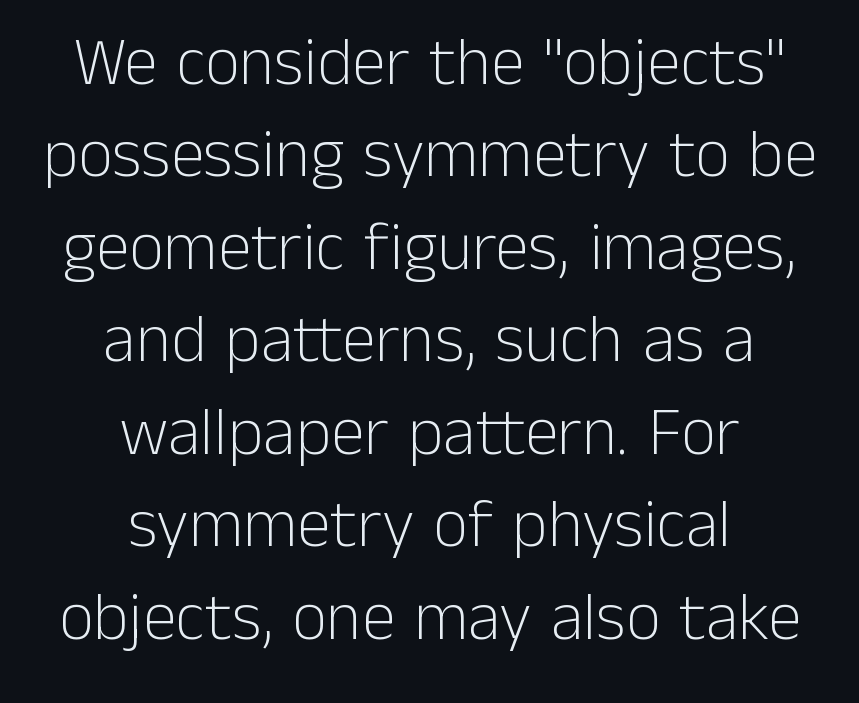
These lines were composed using upright roman letters. You could not count columns in this text — the font is proportionally spaced. Where is the straight margin? There isn't one; the lines are centered. A typesetter would label this face a sans. Does extra space separate the letters? No, they use regular spacing. Rows of type keep a routine distance in the vertical direction.
